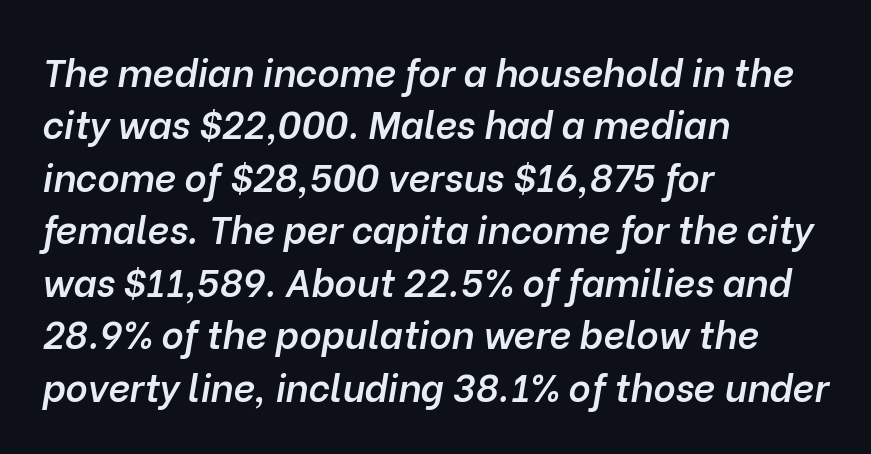
Q: Is the text bold? A: Semi-bold.
Q: Is the text italic (slanted)? A: Yes, it leans right by about 10 degrees.
Q: Is the text underlined? A: No.
Q: How is the paragraph aligned? A: Left-aligned.
Q: Is the spacing between letters normal or unusually wide? A: Normal.
Q: Is the spacing between lines tight, normal or loose? A: Normal.
Q: Width (condensed, normal, or wide)? A: Normal.
Q: Stroke contrast? A: Low.
Q: x-height? A: Medium.
Q: Monospaced? A: No.
